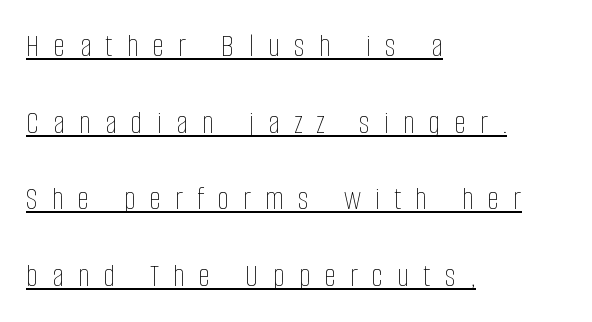
Q: Is the text bold? A: No.
Q: Is the text italic (slanted)? A: No, it is upright.
Q: Is the text underlined? A: Yes.
Q: How is the paragraph aligned? A: Left-aligned.
Q: Is the spacing between letters normal or unusually wide? A: Unusually wide.
Q: Is the spacing between lines tight, normal or loose? A: Loose.
Q: Width (condensed, normal, or wide)? A: Condensed.
Q: Stroke contrast? A: Low.
Q: x-height? A: Large.
Q: Monospaced? A: No.
